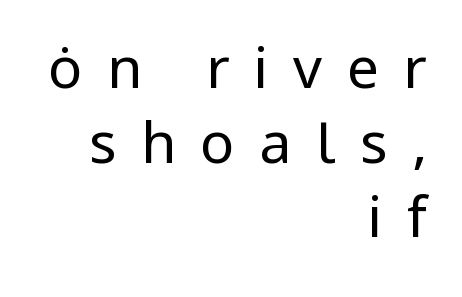
Q: Is the text bold? A: No.
Q: Is the text italic (slanted)? A: No, it is upright.
Q: Is the typeface a serif or a sans-serif typeface? A: Sans-serif.
Q: Is the text underlined? A: No.
Q: How is the paragraph aligned? A: Right-aligned.
Q: Is the spacing between letters normal or unusually wide? A: Unusually wide.
Q: Is the spacing between lines tight, normal or loose? A: Normal.
Q: Width (condensed, normal, or wide)? A: Normal.
Q: Stroke contrast? A: Low.
Q: x-height? A: Medium.
Q: Monospaced? A: No.
